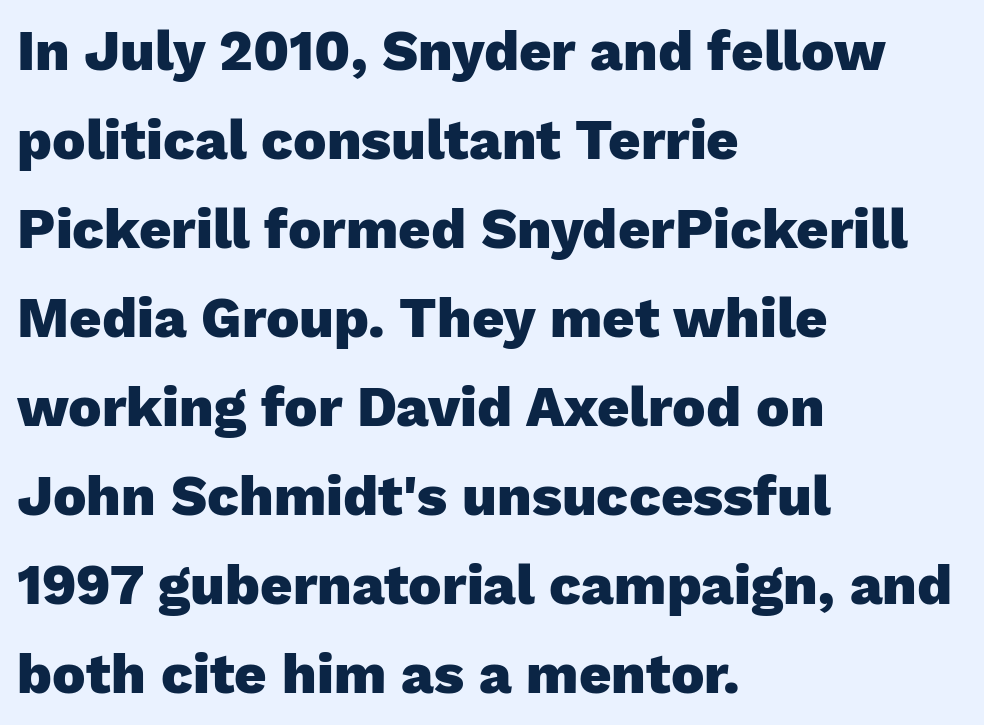
On the weight axis this lands at bold, roughly 700. If you measured baseline to baseline, you'd find a middling distance. The typesetter chose a ragged-right arrangement here. Lines of text with bare space underneath. This sample uses plain, unmodified letter spacing.
